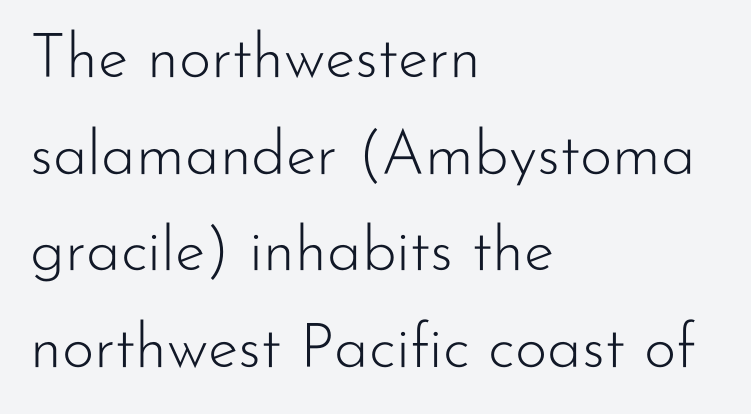
{"serif": "no", "italic": "no", "bold": "no", "weight": "light", "width": "normal", "stroke_contrast": "low", "x_height": "small", "monospaced": "no", "underline": "no", "align": "left", "line_spacing": "normal", "line_spacing_ratio": 1.56, "letter_spacing": "normal", "letter_spacing_em": 0.0, "glyph_px": 62}
